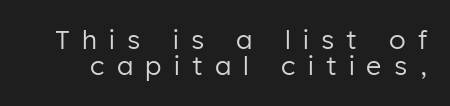
Leading: reduced. This sample uses expanded letter spacing, leaving extra air between glyphs. These lines were composed using upright roman letters. Decoration check: the copy has no underline. The face looks like a standard text weight, possibly lighter.
